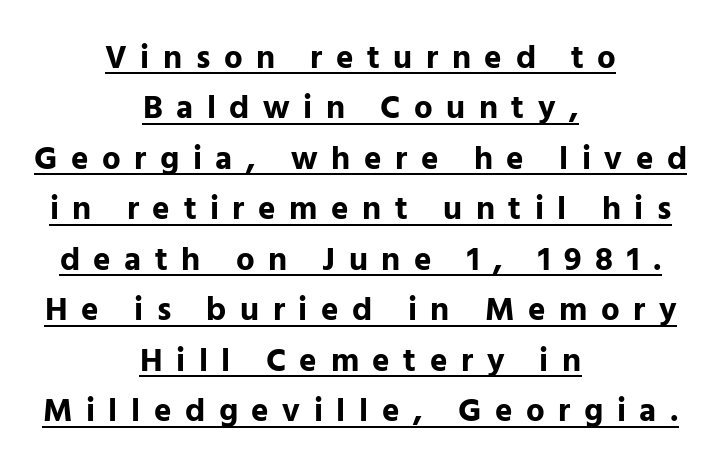
Q: Is the text bold? A: Yes.
Q: Is the text italic (slanted)? A: No, it is upright.
Q: Is the typeface a serif or a sans-serif typeface? A: Sans-serif.
Q: Is the text underlined? A: Yes.
Q: How is the paragraph aligned? A: Centered.
Q: Is the spacing between letters normal or unusually wide? A: Unusually wide.
Q: Is the spacing between lines tight, normal or loose? A: Normal.
Q: Width (condensed, normal, or wide)? A: Normal.
Q: Stroke contrast? A: Low.
Q: x-height? A: Medium.
Q: Monospaced? A: No.
